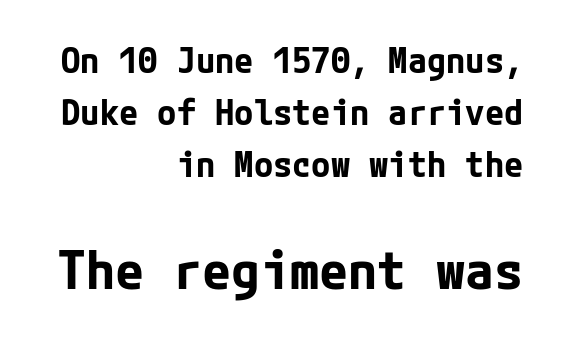
Style check: upright. Successive baselines arrive at the customary interval. The strokes are fattened all the way to bold. In this sample the second text group is rendered at the bigger scale. To sum up the face: it is a sans, with no serifs.
